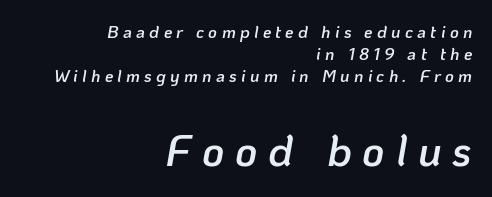
{"italic": "yes", "lean": "right", "slant_degrees": 10, "bold": "semi", "weight": "semibold", "width": "normal", "stroke_contrast": "low", "x_height": "medium", "monospaced": "no", "underline": "no", "align": "right", "line_spacing": "normal", "line_spacing_ratio": 1.3, "letter_spacing": "wide", "letter_spacing_em": 0.25, "larger_block": "second", "size_ratio": 2.53, "glyph_px": 43}
